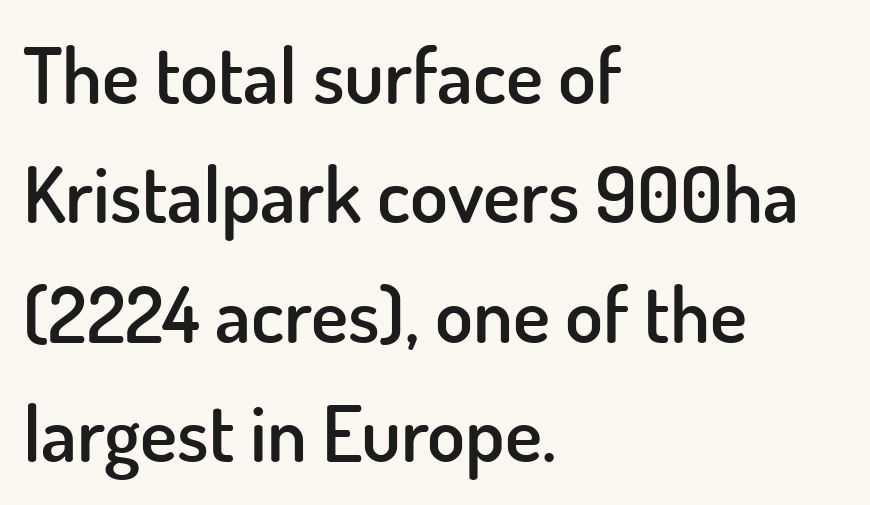
Caption: multi-line text, flush left, ragged right. Each row of text sits above clean, open space. The font's upright variant was chosen for this text. The passage shown is typeset with a sans-serif family. Regular leading. Here the designer chose a conventional face with non-uniform glyph widths.
